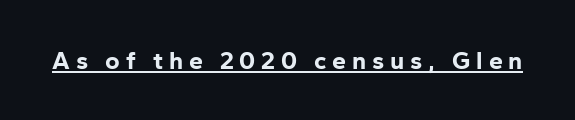
Students, this is bold: see how much ink each stroke carries. The typography opts for an upright posture over an oblique one. The words here are underlined. Look at the tracking — it's clearly loosened, letters drifting apart.
